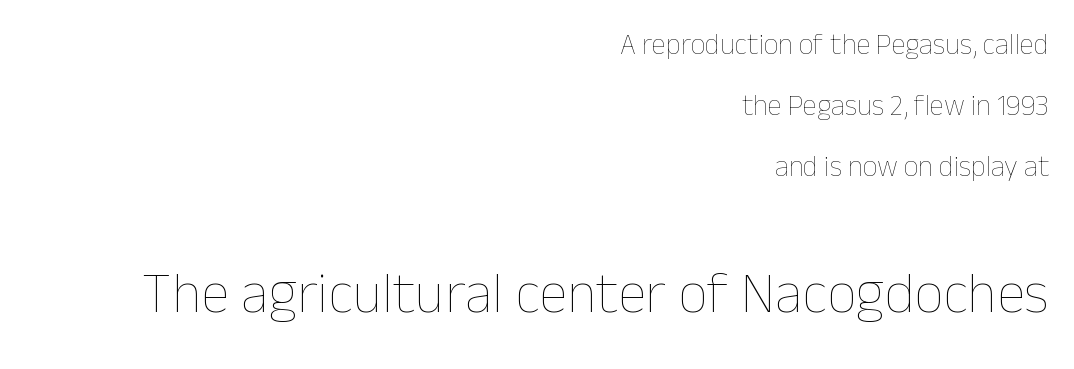
{"italic": "no", "bold": "no", "weight": "thin", "width": "normal", "stroke_contrast": "low", "x_height": "medium", "monospaced": "no", "underline": "no", "align": "right", "line_spacing": "loose", "line_spacing_ratio": 2.1, "letter_spacing": "normal", "letter_spacing_em": 0.0, "larger_block": "second", "size_ratio": 2.0, "glyph_px": 58}
